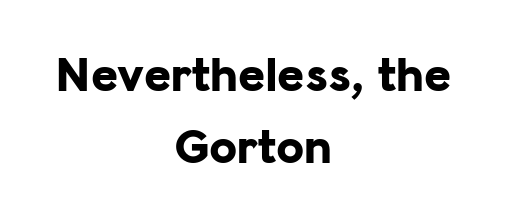
{"serif": "no", "italic": "no", "bold": "yes", "weight": "bold", "width": "normal", "stroke_contrast": "low", "x_height": "medium", "monospaced": "no", "underline": "no", "align": "center", "line_spacing": "normal", "line_spacing_ratio": 1.41, "letter_spacing": "normal", "letter_spacing_em": 0.0, "glyph_px": 51}
